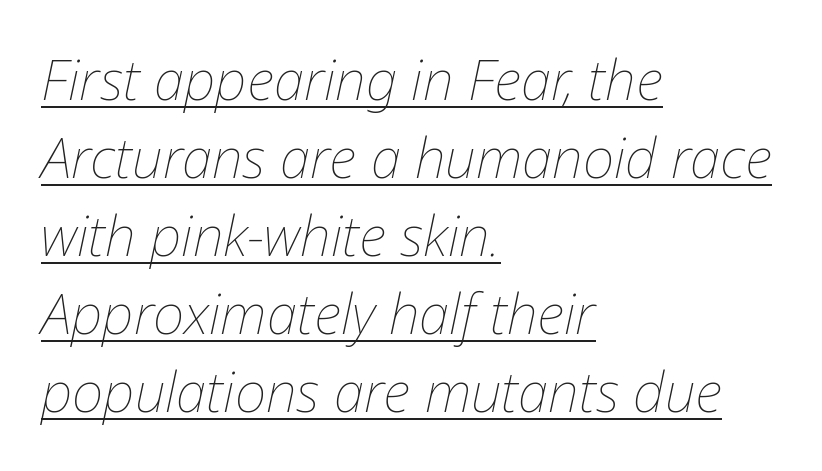
{"italic": "yes", "lean": "right", "slant_degrees": 12, "bold": "no", "weight": "thin", "width": "normal", "stroke_contrast": "low", "x_height": "medium", "monospaced": "no", "underline": "yes", "align": "left", "line_spacing": "normal", "line_spacing_ratio": 1.42, "letter_spacing": "normal", "letter_spacing_em": 0.0, "glyph_px": 55}
